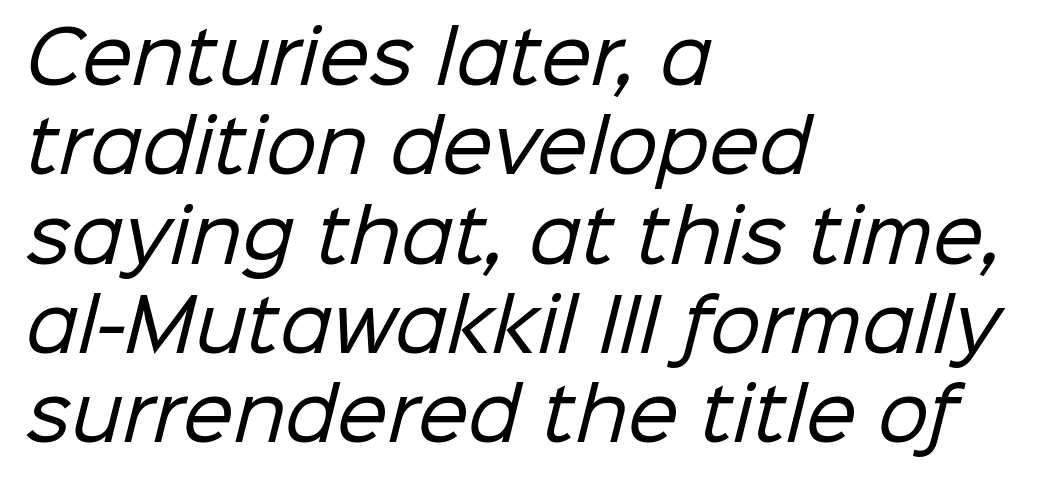
Q: Is the text bold? A: No.
Q: Is the typeface a serif or a sans-serif typeface? A: Sans-serif.
Q: Is the text underlined? A: No.
Q: How is the paragraph aligned? A: Left-aligned.
Q: Is the spacing between letters normal or unusually wide? A: Normal.
Q: Width (condensed, normal, or wide)? A: Normal.
Q: Stroke contrast? A: Low.
Q: x-height? A: Medium.
Q: Monospaced? A: No.
